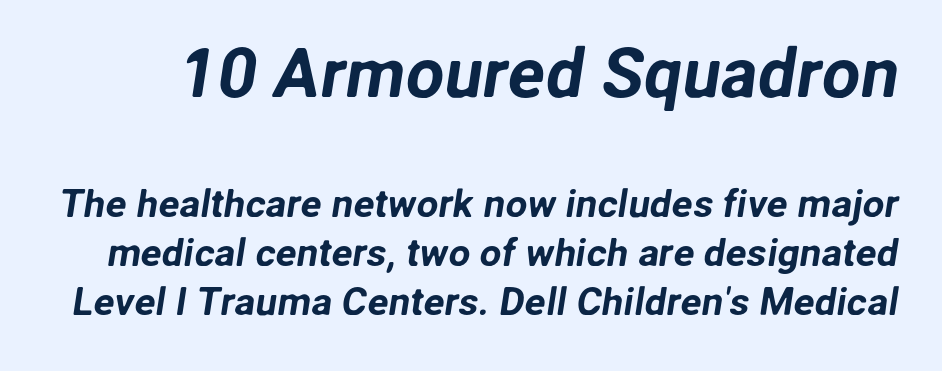
The image shows 69 px sans-serif type; set normal line spacing (1.26x), normal letter spacing, not underlined; the first (top) block is 1.77x larger; low stroke contrast and a medium x-height.
